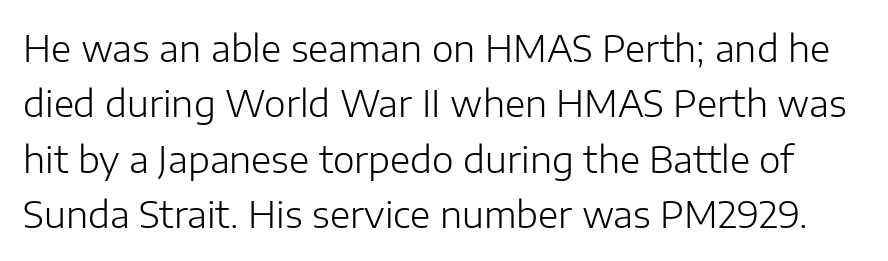
The space beneath each line is pristine and unruled. Unlike a traditional serif, this face leaves its strokes unadorned. Tall strokes in this sample are plumb rather than angled. Heaviness? Minimal to ordinary, like unemphasized prose.
